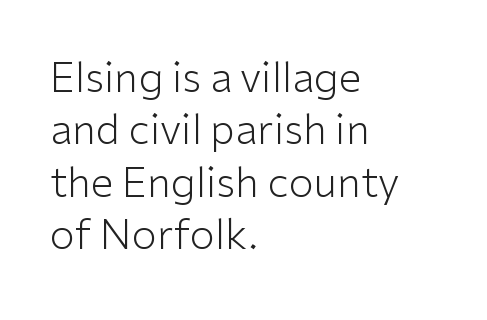
Tracking here is standard; glyphs follow each other at the usual distance. Plain, unruled lines of type. A normal amount of white space separates one row of letters from the next. If you drew a ruler down the left edge, every line would touch it.
